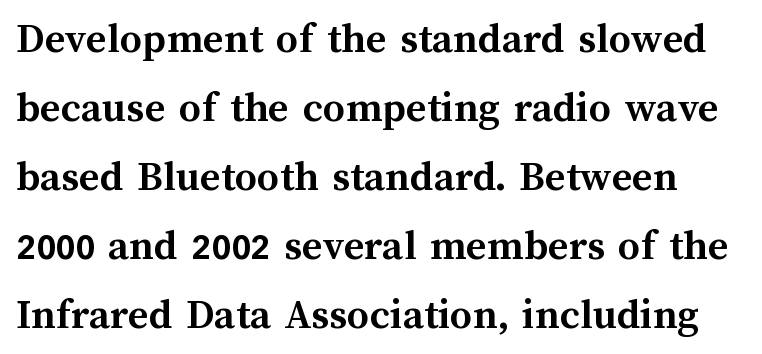
Q: Is the text bold? A: Yes.
Q: Is the text italic (slanted)? A: No, it is upright.
Q: Is the text underlined? A: No.
Q: Is the spacing between letters normal or unusually wide? A: Normal.
Q: Is the spacing between lines tight, normal or loose? A: Normal.
Q: Width (condensed, normal, or wide)? A: Normal.
Q: Stroke contrast? A: Medium.
Q: x-height? A: Medium.
Q: Monospaced? A: No.
